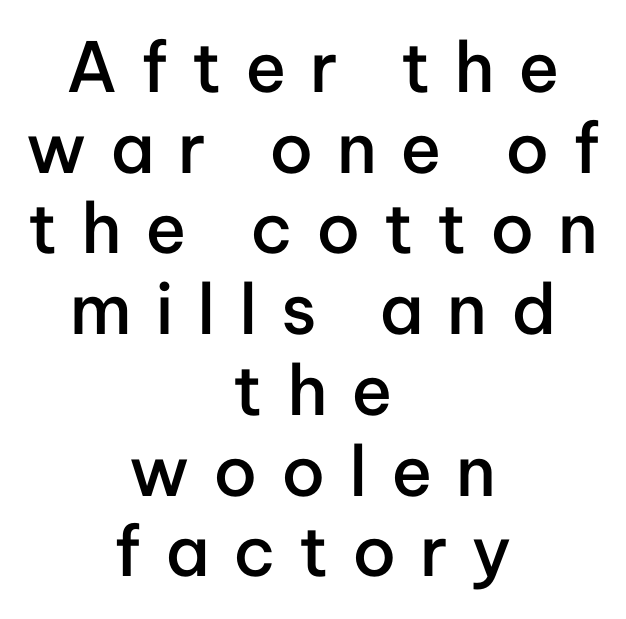
The image shows 69 px semibold sans-serif type, upright; set centered, line spacing 1.17x, unusually wide letter spacing (+0.34 em), not underlined; low stroke contrast and a medium x-height.
